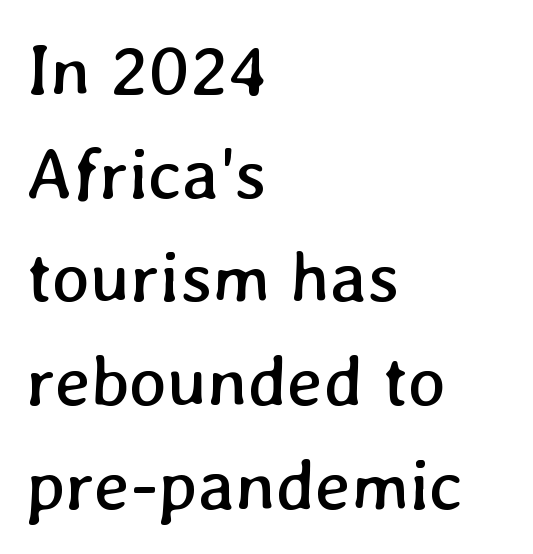
Q: Is the text bold? A: No.
Q: Is the text underlined? A: No.
Q: How is the paragraph aligned? A: Left-aligned.
Q: Is the spacing between letters normal or unusually wide? A: Normal.
Q: Is the spacing between lines tight, normal or loose? A: Normal.
Q: Width (condensed, normal, or wide)? A: Normal.
Q: Stroke contrast? A: Low.
Q: x-height? A: Medium.
Q: Monospaced? A: No.
